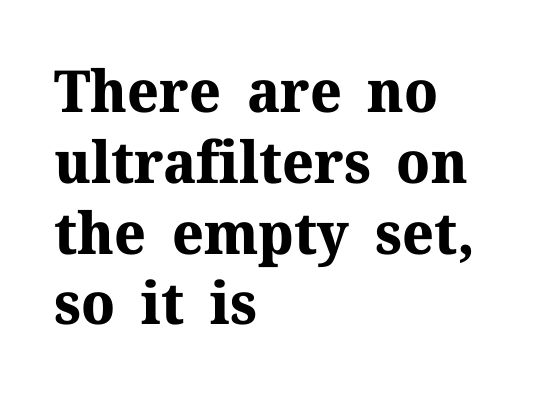
The image shows 58 px bold serif type, upright; set left-aligned, line spacing 1.22x, normal letter spacing, not underlined; medium stroke contrast and a medium x-height.
